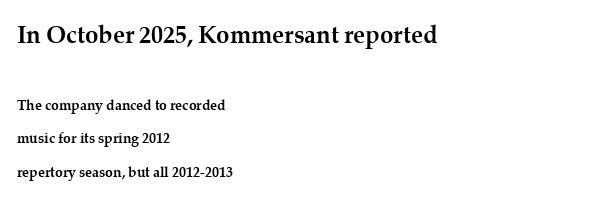
Q: Is the text bold? A: Yes.
Q: Is the text italic (slanted)? A: No, it is upright.
Q: Is the text underlined? A: No.
Q: How is the paragraph aligned? A: Left-aligned.
Q: Is the spacing between letters normal or unusually wide? A: Normal.
Q: Is the spacing between lines tight, normal or loose? A: Loose.
Q: Which block of text is set in a larger size, the first (top) or the second (bottom)? A: The first (top) one.
